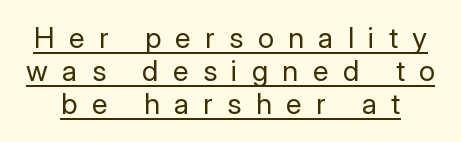
Q: Is the text bold? A: No.
Q: Is the text italic (slanted)? A: No, it is upright.
Q: Is the typeface a serif or a sans-serif typeface? A: Sans-serif.
Q: Is the text underlined? A: Yes.
Q: Is the spacing between letters normal or unusually wide? A: Unusually wide.
Q: Is the spacing between lines tight, normal or loose? A: Tight.
Q: Width (condensed, normal, or wide)? A: Normal.
Q: Stroke contrast? A: Low.
Q: x-height? A: Medium.
Q: Monospaced? A: No.
